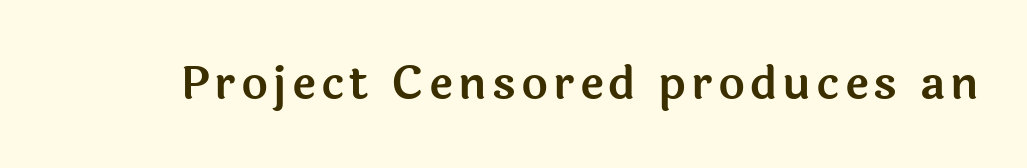
{"serif": "no", "italic": "no", "width": "normal", "x_height": "medium", "monospaced": "no", "underline": "no", "glyph_px": 46}
